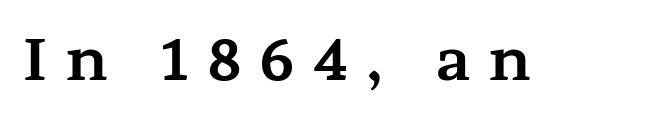
{"serif": "yes", "italic": "no", "bold": "yes", "weight": "bold", "width": "wide", "stroke_contrast": "medium", "x_height": "medium", "monospaced": "no", "underline": "no", "letter_spacing": "wide", "letter_spacing_em": 0.32, "glyph_px": 58}
